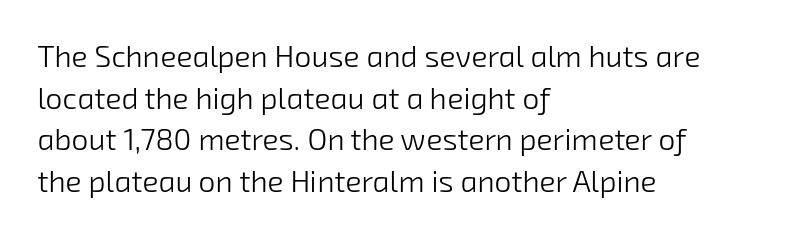
The image shows 30 px light sans-serif type; set left-aligned, normal line spacing (1.39x), normal letter spacing, not underlined; low stroke contrast and a medium x-height.
